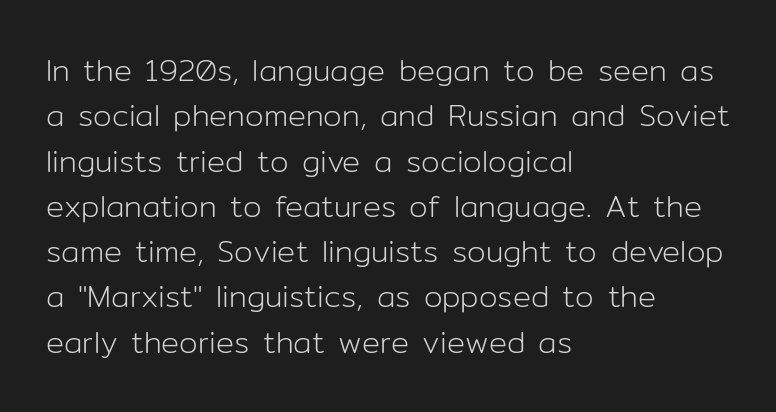
The image shows 30 px light sans-serif type, upright; set left-aligned, normal line spacing (1.51x), normal letter spacing, not underlined; low stroke contrast and a medium x-height.
